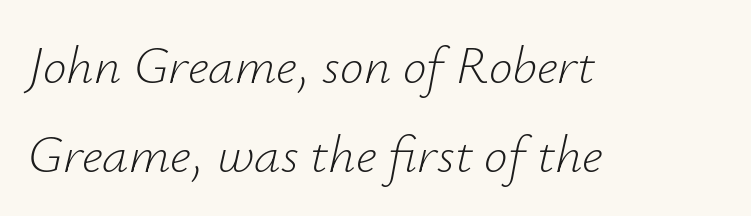
The rendering applies a slant to the glyphs. Summary of vertical rhythm: regular, with standard interline spacing. The paragraph shown leans on its left margin. No word sits above an underline. You could not count columns in this text — the font is proportionally spaced. The characters are drawn with everyday or finer stroke widths.
